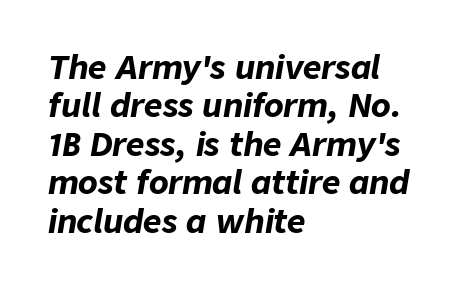
Strong, thick strokes mark this as bold type. Typeset ragged right — the left edge is the straight one. The passage shown is typed in a proportional face where columns would drift. Nothing unusual about the tracking: characters are spaced as the font intends. Looking at the ascenders, they clearly lean.
